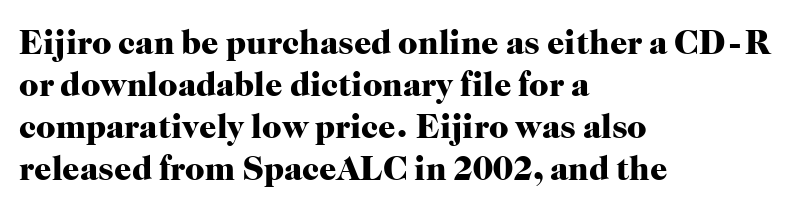
{"serif": "yes", "italic": "no", "bold": "yes", "weight": "heavy", "width": "normal", "stroke_contrast": "high", "x_height": "medium", "monospaced": "no", "underline": "no", "align": "left", "line_spacing_ratio": 1.24, "letter_spacing": "normal", "letter_spacing_em": 0.0, "glyph_px": 34}
